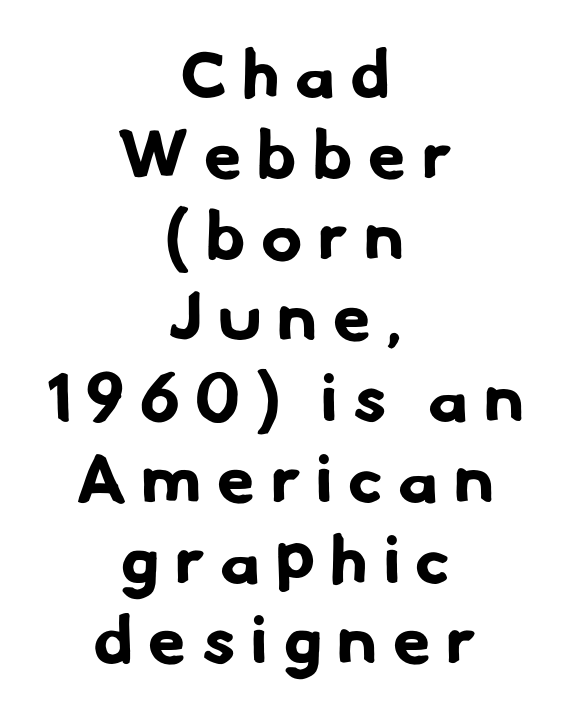
No feet cap the strokes, marking this as sans-serif type. A student would call this center alignment; a typographer would say set centered. The line texture is sparse and dotted thanks to wide tracking. Proportional: the letters do not fall into vertical columns. Set as a true bold cut, around the 700 mark.
